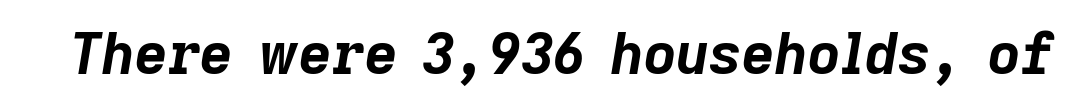
Q: Is the text bold? A: Yes.
Q: Is the text italic (slanted)? A: Yes, it leans right by about 9 degrees.
Q: Is the text underlined? A: No.
Q: Is the spacing between letters normal or unusually wide? A: Normal.
Q: Width (condensed, normal, or wide)? A: Normal.
Q: Stroke contrast? A: Low.
Q: x-height? A: Medium.
Q: Monospaced? A: No.
